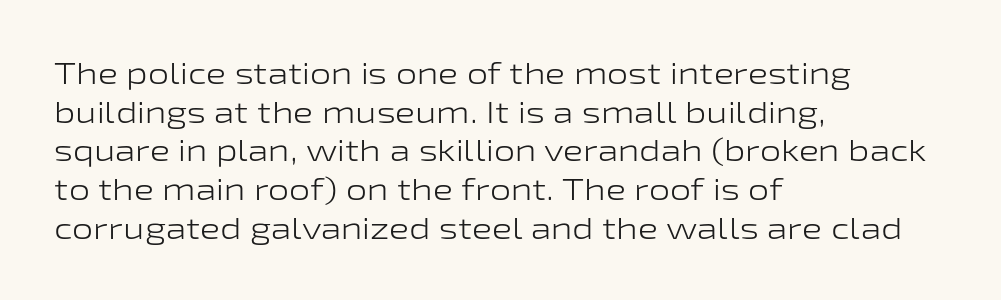
The image shows 30 px light, wide sans-serif type, upright; set left-aligned, normal line spacing (1.29x), normal letter spacing, not underlined; low stroke contrast and a medium x-height.
